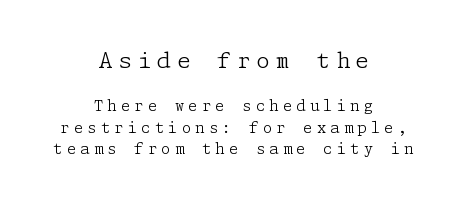
{"italic": "no", "bold": "no", "underline": "no", "align": "center", "line_spacing": "normal", "line_spacing_ratio": 1.44, "letter_spacing": "wide", "letter_spacing_em": 0.28, "larger_block": "first", "size_ratio": 1.47, "glyph_px": 22}
